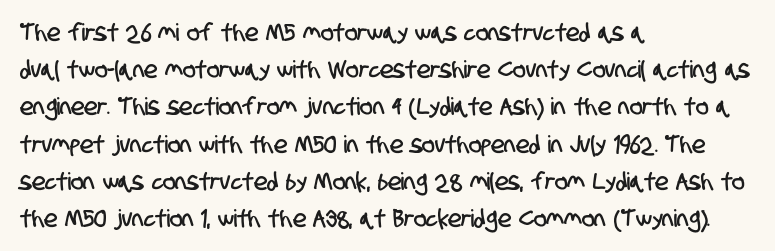
Q: Is the text underlined? A: No.
Q: How is the paragraph aligned? A: Left-aligned.
Q: Is the spacing between letters normal or unusually wide? A: Normal.
Q: Is the spacing between lines tight, normal or loose? A: Normal.
